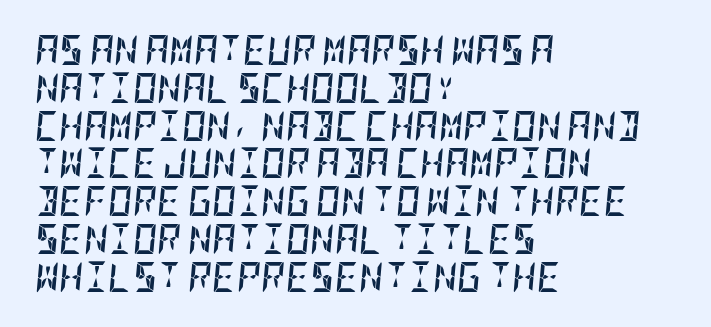
On the weight axis this lands at bold, roughly 700. Leading matches the norm, producing a regular column. Quick note: italic. Anything drawn beneath the words? Only blank space.
